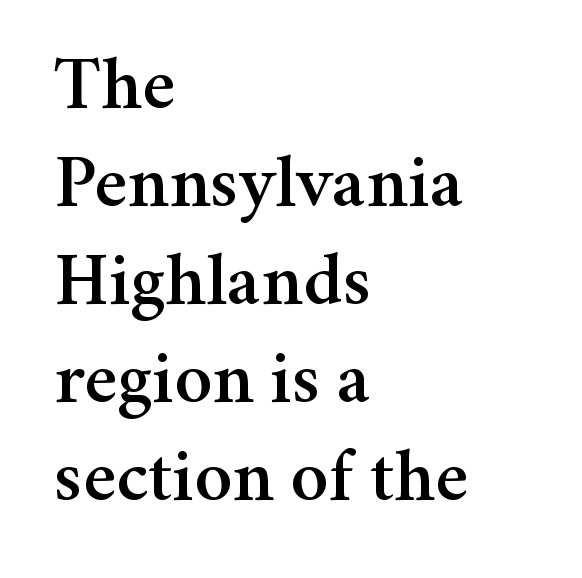
Whoever set this chose a conventional vertical rhythm. Style check: upright. You could not count columns in this text — the font is proportionally spaced. Underlining? Definitely not there. Caption: standard tracking, unaltered. The face used here is seriffed, in the tradition of book romans.
